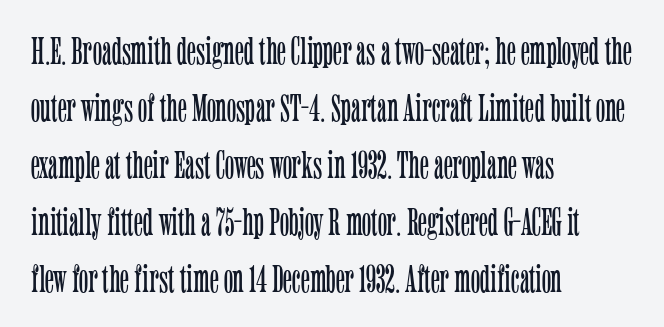
Q: Is the text bold? A: No.
Q: Is the text italic (slanted)? A: No, it is upright.
Q: Is the typeface a serif or a sans-serif typeface? A: Serif.
Q: Is the text underlined? A: No.
Q: How is the paragraph aligned? A: Left-aligned.
Q: Is the spacing between letters normal or unusually wide? A: Normal.
Q: Is the spacing between lines tight, normal or loose? A: Normal.
Q: Width (condensed, normal, or wide)? A: Condensed.
Q: Stroke contrast? A: Low.
Q: x-height? A: Medium.
Q: Monospaced? A: No.
